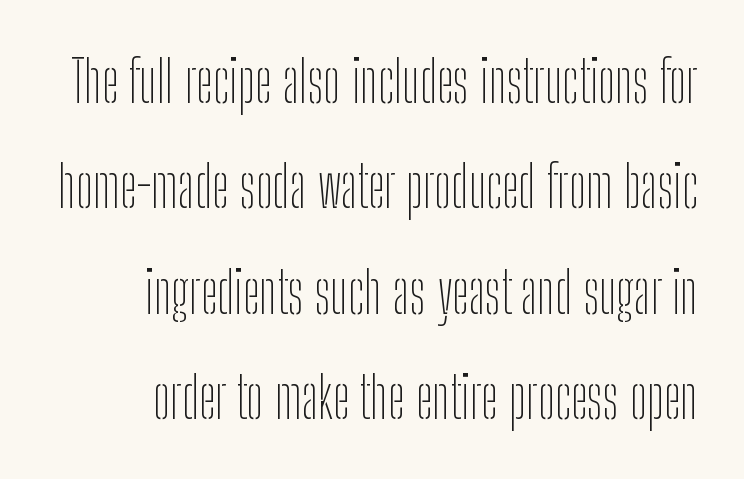
{"serif": "no", "italic": "no", "bold": "no", "weight": "thin", "width": "condensed", "stroke_contrast": "low", "x_height": "medium", "monospaced": "no", "underline": "no", "align": "right", "line_spacing_ratio": 1.85, "letter_spacing": "normal", "letter_spacing_em": 0.0, "glyph_px": 57}
